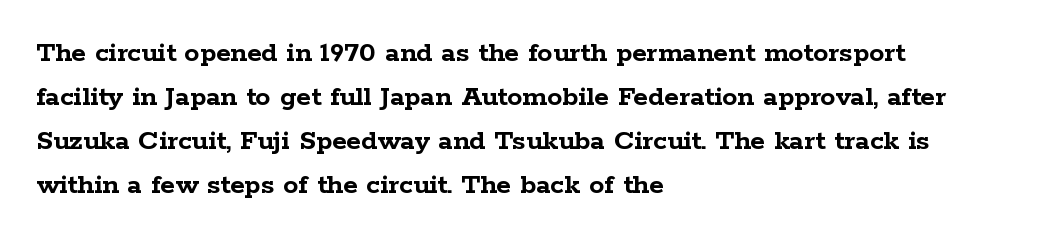
{"serif": "yes", "italic": "no", "bold": "yes", "weight": "semibold", "width": "wide", "stroke_contrast": "low", "x_height": "medium", "monospaced": "no", "underline": "no", "align": "left", "line_spacing": "normal", "line_spacing_ratio": 1.47, "letter_spacing": "normal", "letter_spacing_em": 0.0, "glyph_px": 30}
